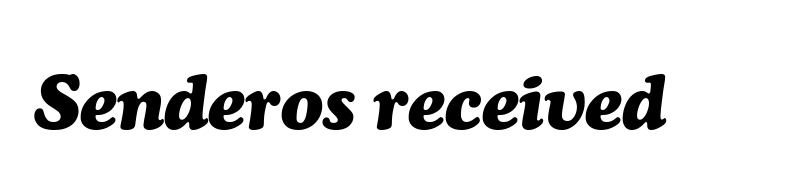
The image shows 77 px heavy type, italic (leaning right); set normal letter spacing, not underlined; medium stroke contrast and a medium x-height.
